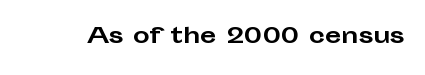
Q: Is the text bold? A: Yes.
Q: Is the text italic (slanted)? A: No, it is upright.
Q: Is the text underlined? A: No.
Q: Is the spacing between letters normal or unusually wide? A: Normal.
